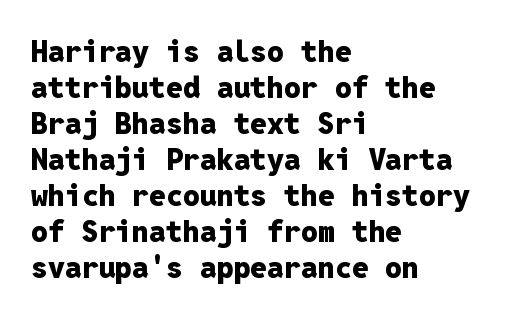
Q: Is the text bold? A: Yes.
Q: Is the text italic (slanted)? A: No, it is upright.
Q: Is the typeface a serif or a sans-serif typeface? A: Sans-serif.
Q: Is the text underlined? A: No.
Q: How is the paragraph aligned? A: Left-aligned.
Q: Is the spacing between letters normal or unusually wide? A: Normal.
Q: Width (condensed, normal, or wide)? A: Normal.
Q: Stroke contrast? A: Low.
Q: x-height? A: Medium.
Q: Monospaced? A: Yes.
